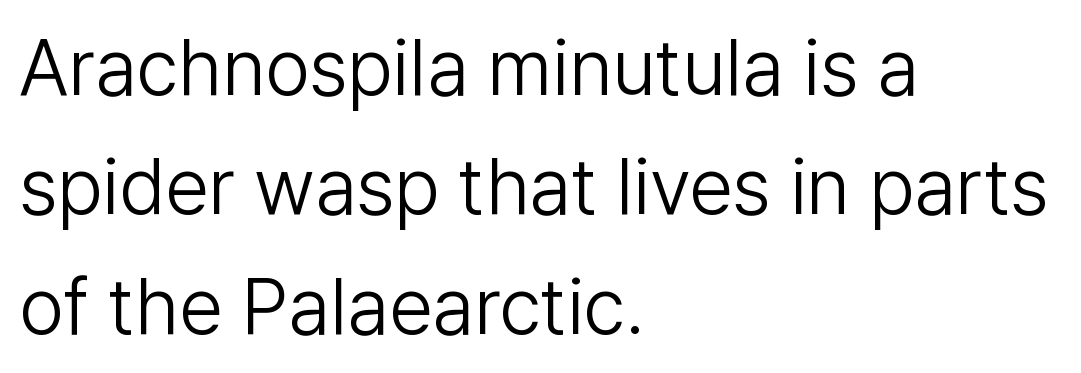
Observe the ordinary spacing: letters are neighbours, not strangers. Note the varied advance widths — an 'i' is clearly narrower than an 'm'. A typesetter would label this face a sans. Unmarked baselines from the first word to the last. The strokes are not fattened; the text isn't bold. Whoever set this chose a conventional vertical rhythm.
